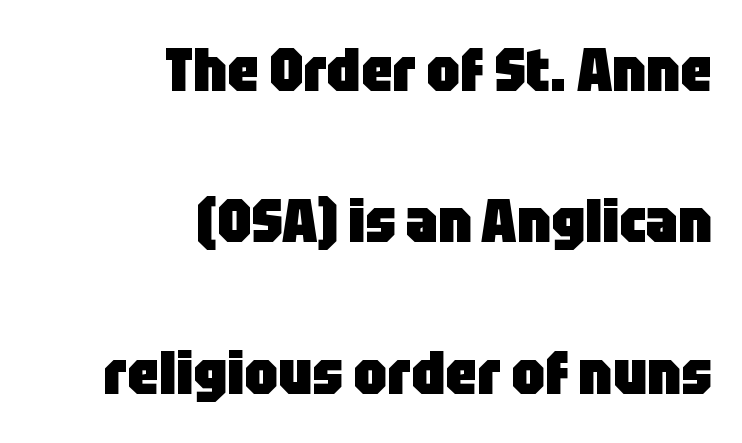
Q: Is the text bold? A: Yes.
Q: Is the text italic (slanted)? A: No, it is upright.
Q: Is the typeface a serif or a sans-serif typeface? A: Sans-serif.
Q: Is the text underlined? A: No.
Q: How is the paragraph aligned? A: Right-aligned.
Q: Is the spacing between letters normal or unusually wide? A: Normal.
Q: Is the spacing between lines tight, normal or loose? A: Loose.
Q: Width (condensed, normal, or wide)? A: Condensed.
Q: Stroke contrast? A: Low.
Q: x-height? A: Large.
Q: Monospaced? A: No.
